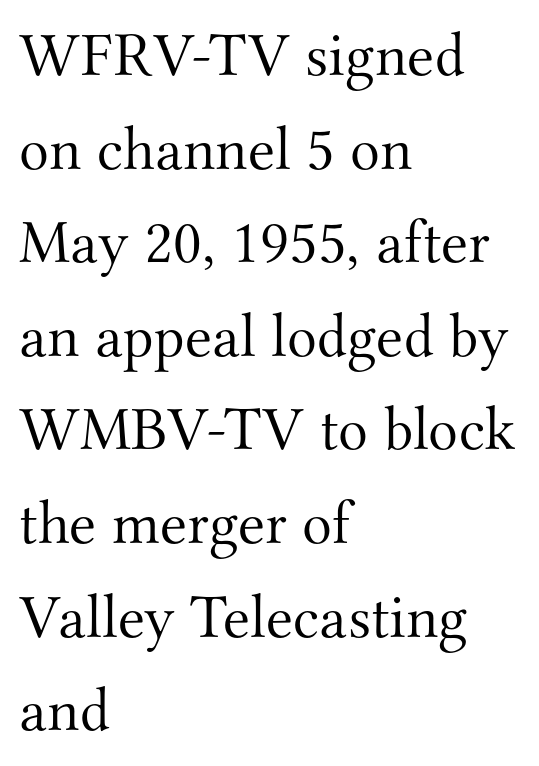
{"serif": "yes", "italic": "no", "bold": "no", "weight": "light", "width": "normal", "stroke_contrast": "medium", "x_height": "small", "monospaced": "no", "underline": "no", "align": "left", "line_spacing": "normal", "line_spacing_ratio": 1.51, "letter_spacing": "normal", "letter_spacing_em": 0.0, "glyph_px": 62}
